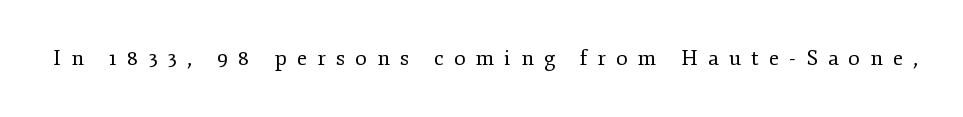
Q: Is the text bold? A: No.
Q: Is the text italic (slanted)? A: No, it is upright.
Q: Is the text underlined? A: No.
Q: Is the spacing between letters normal or unusually wide? A: Unusually wide.
